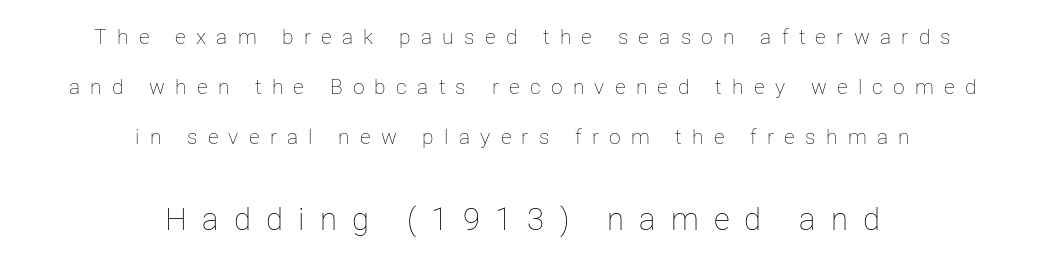
This sample is center-justified, so both line endings float freely. Look at the tracking — it's clearly loosened, letters drifting apart. Weight: regular or lighter. No italicization has been applied; the sample stays upright.
